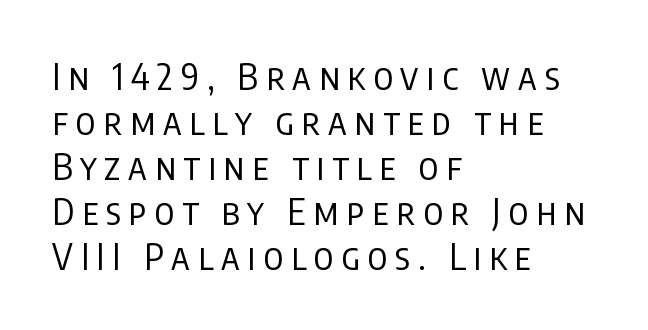
Characters follow at a spacing far wider than the type designer built in. Do the letters lean? They stand straight. The weight would be labelled regular, book, light, or lighter still. Anything drawn beneath the words? Only blank space. The leading is moderate, giving the passage an even texture. Which margin do the lines hug? The left one — the right edge is uneven.
